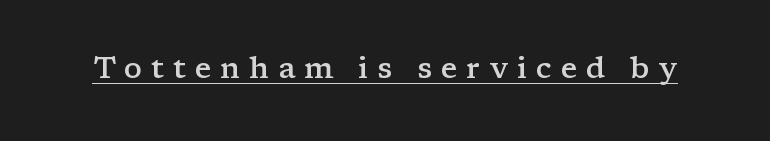
{"serif": "yes", "italic": "no", "bold": "semi", "weight": "semibold", "width": "wide", "stroke_contrast": "low", "x_height": "medium", "monospaced": "no", "underline": "yes", "letter_spacing": "wide", "letter_spacing_em": 0.29, "glyph_px": 30}
